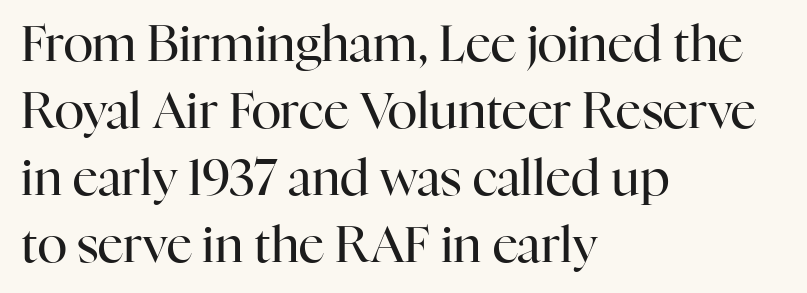
The font is comparable to plain body text, perhaps lighter. The designer went with a serif here, giving each stem small feet. A classic flush-left, rag-right setting is used for this passage. The tracking reads as untouched default to a designer's eye. Baseline-to-baseline distance is the conventional proportion of letter height. Rule under the text: the space is simply empty.
